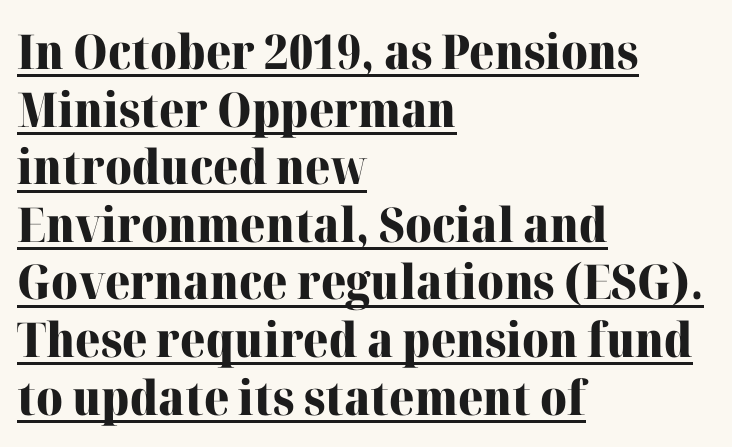
Q: Is the text bold? A: Yes.
Q: Is the text italic (slanted)? A: No, it is upright.
Q: Is the typeface a serif or a sans-serif typeface? A: Serif.
Q: Is the text underlined? A: Yes.
Q: How is the paragraph aligned? A: Left-aligned.
Q: Is the spacing between letters normal or unusually wide? A: Normal.
Q: Width (condensed, normal, or wide)? A: Normal.
Q: Stroke contrast? A: High.
Q: x-height? A: Medium.
Q: Monospaced? A: No.
